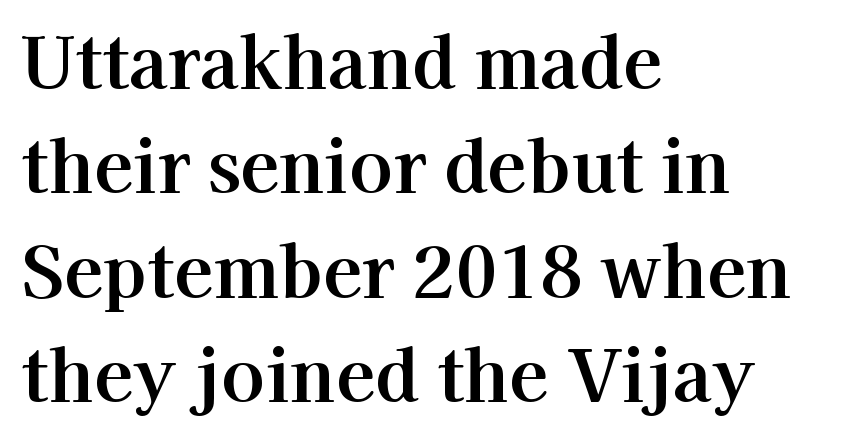
Q: Is the text italic (slanted)? A: No, it is upright.
Q: Is the typeface a serif or a sans-serif typeface? A: Serif.
Q: Is the text underlined? A: No.
Q: How is the paragraph aligned? A: Left-aligned.
Q: Is the spacing between letters normal or unusually wide? A: Normal.
Q: Is the spacing between lines tight, normal or loose? A: Normal.
Q: Width (condensed, normal, or wide)? A: Normal.
Q: Stroke contrast? A: High.
Q: x-height? A: Medium.
Q: Monospaced? A: No.
